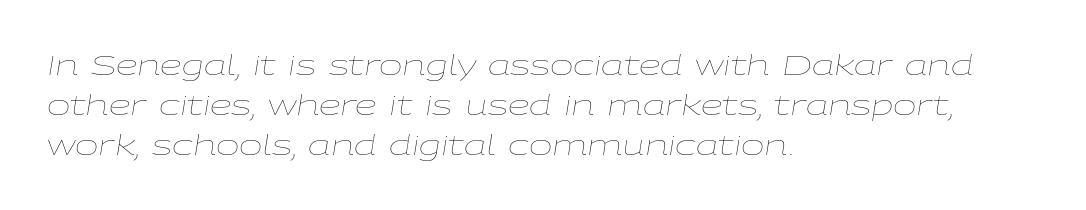
The image shows 28 px thin, wide type, italic (leaning right); set left-aligned, normal line spacing (1.43x), normal letter spacing, not underlined; low stroke contrast and a medium x-height.
